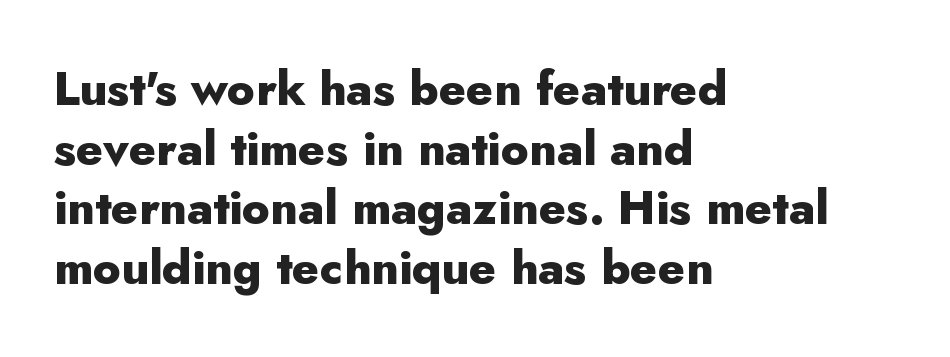
Q: Is the text bold? A: Yes.
Q: Is the text italic (slanted)? A: No, it is upright.
Q: Is the typeface a serif or a sans-serif typeface? A: Sans-serif.
Q: Is the text underlined? A: No.
Q: How is the paragraph aligned? A: Left-aligned.
Q: Is the spacing between letters normal or unusually wide? A: Normal.
Q: Is the spacing between lines tight, normal or loose? A: Normal.
Q: Width (condensed, normal, or wide)? A: Normal.
Q: Stroke contrast? A: Low.
Q: x-height? A: Small.
Q: Monospaced? A: No.
